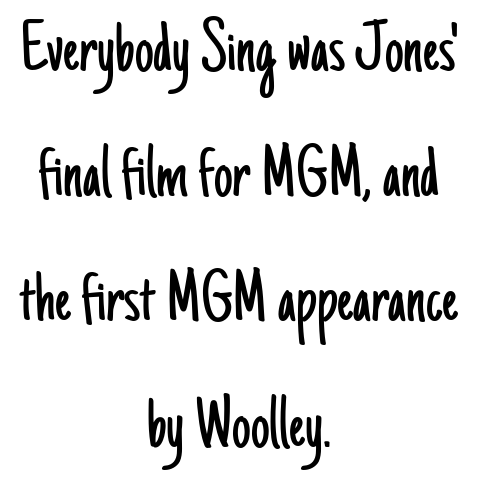
The specimen omits any rule beneath the text block's lines. Spacing verdict: proportional, widths tailored to each character. Neither beginnings nor endings align; midpoints do. The weight would be labelled regular, book, light, or lighter still.
